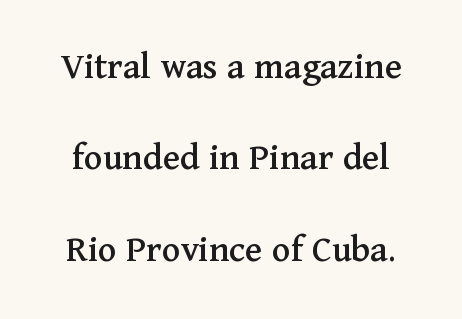
Honestly, the letter spacing is just normal — you wouldn't notice it. A typesetter would call this leading open, well beyond the default. The rendering uses natural spacing where letterforms have individual widths. The type sits square on the baseline with zero lean. Underline: absent.
